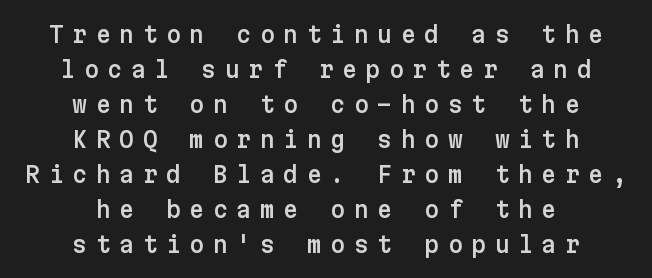
The leading is moderate, giving the passage an even texture. Caption: expanded tracking, letters set apart. Which margin do the lines hug? Neither — every line sits in the middle. The gap between lines stays unmarked. When letters stand straight like this, we call the style roman or upright.
